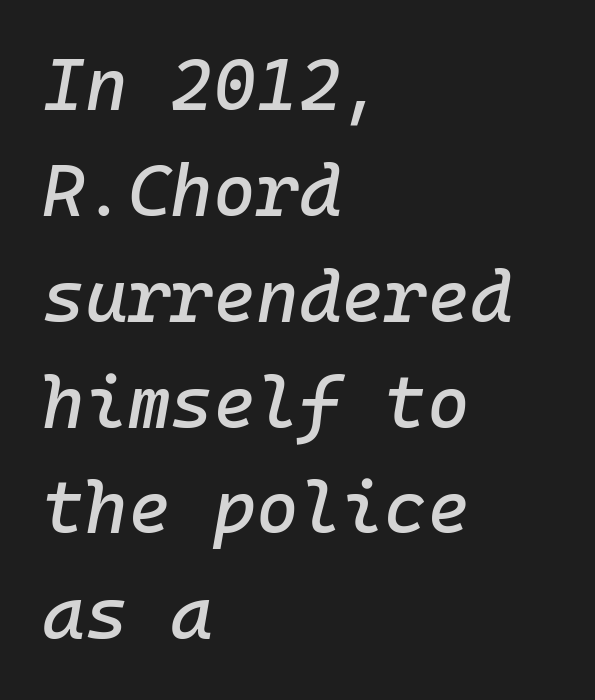
{"italic": "yes", "lean": "right", "slant_degrees": 10, "width": "normal", "stroke_contrast": "low", "x_height": "medium", "monospaced": "yes", "underline": "no", "align": "left", "line_spacing": "normal", "line_spacing_ratio": 1.45, "letter_spacing": "normal", "letter_spacing_em": 0.0, "glyph_px": 73}
